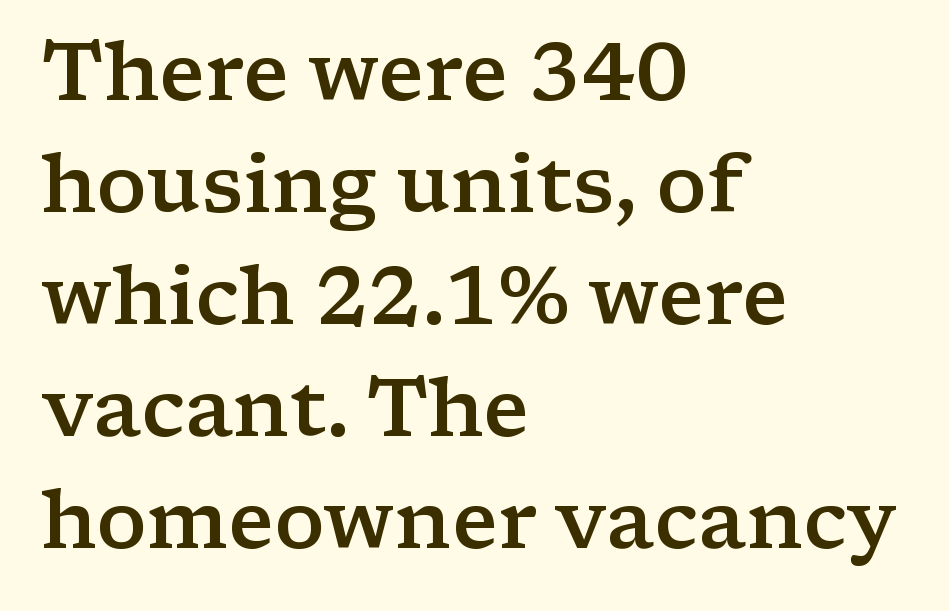
The face used here is a semibold: visibly heavier than regular, lighter than bold. Caption: multi-line text, flush left, ragged right. Vertically, the passage feels balanced, rows spaced as you'd expect. Notice how the stems are strictly vertical — no italics here.
